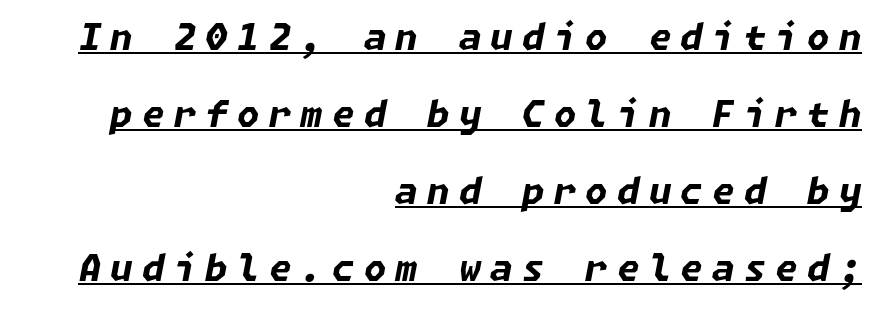
Q: Is the text bold? A: Yes.
Q: Is the text italic (slanted)? A: Yes, it leans right by about 11 degrees.
Q: Is the text underlined? A: Yes.
Q: How is the paragraph aligned? A: Right-aligned.
Q: Is the spacing between letters normal or unusually wide? A: Unusually wide.
Q: Is the spacing between lines tight, normal or loose? A: Loose.
Q: Width (condensed, normal, or wide)? A: Normal.
Q: Stroke contrast? A: Low.
Q: x-height? A: Medium.
